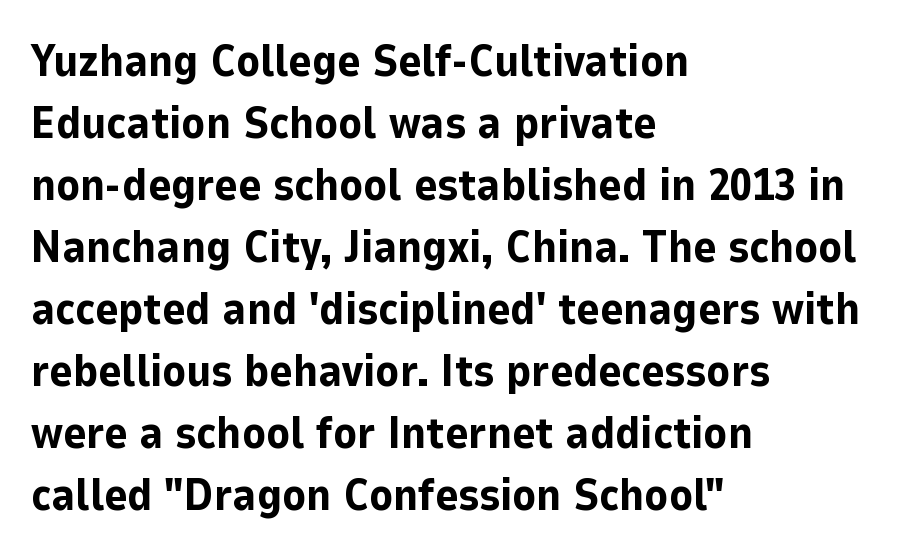
The image shows 44 px bold sans-serif type, upright; set left-aligned, normal line spacing (1.41x), normal letter spacing, not underlined; low stroke contrast and a medium x-height.
